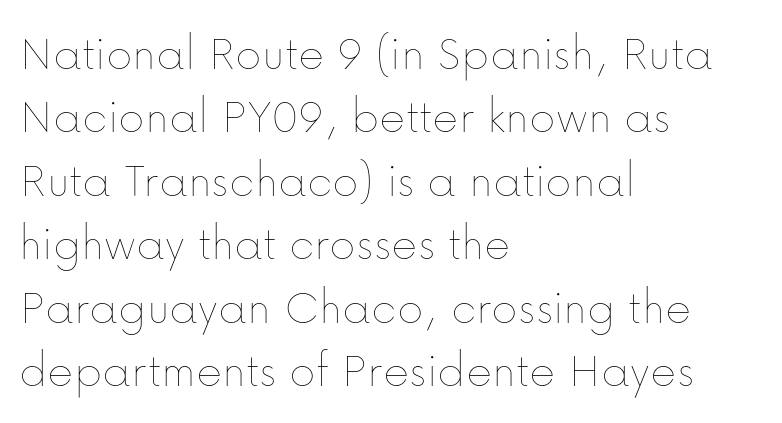
Q: Is the text bold? A: No.
Q: Is the text italic (slanted)? A: No, it is upright.
Q: Is the text underlined? A: No.
Q: How is the paragraph aligned? A: Left-aligned.
Q: Is the spacing between letters normal or unusually wide? A: Normal.
Q: Is the spacing between lines tight, normal or loose? A: Normal.
Q: Width (condensed, normal, or wide)? A: Normal.
Q: Stroke contrast? A: Low.
Q: x-height? A: Medium.
Q: Monospaced? A: No.
